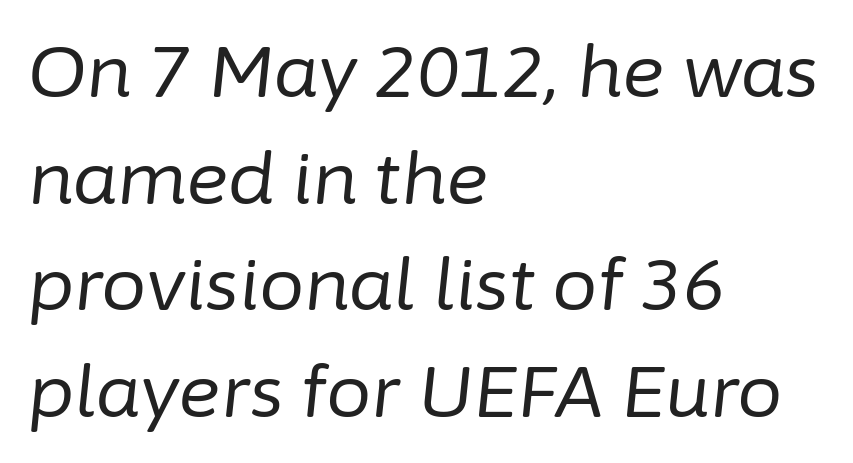
The image shows 72 px regular-weight type, italic (leaning right); set left-aligned, normal line spacing (1.48x), normal letter spacing, not underlined; low stroke contrast and a medium x-height.
